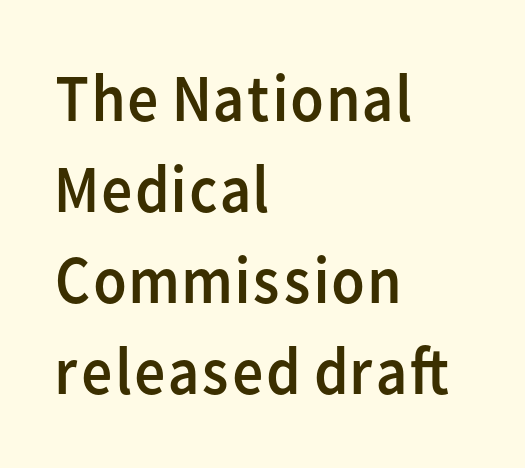
The image shows 68 px regular-weight sans-serif type, upright; set left-aligned, normal line spacing (1.34x), normal letter spacing, not underlined; low stroke contrast and a medium x-height.
